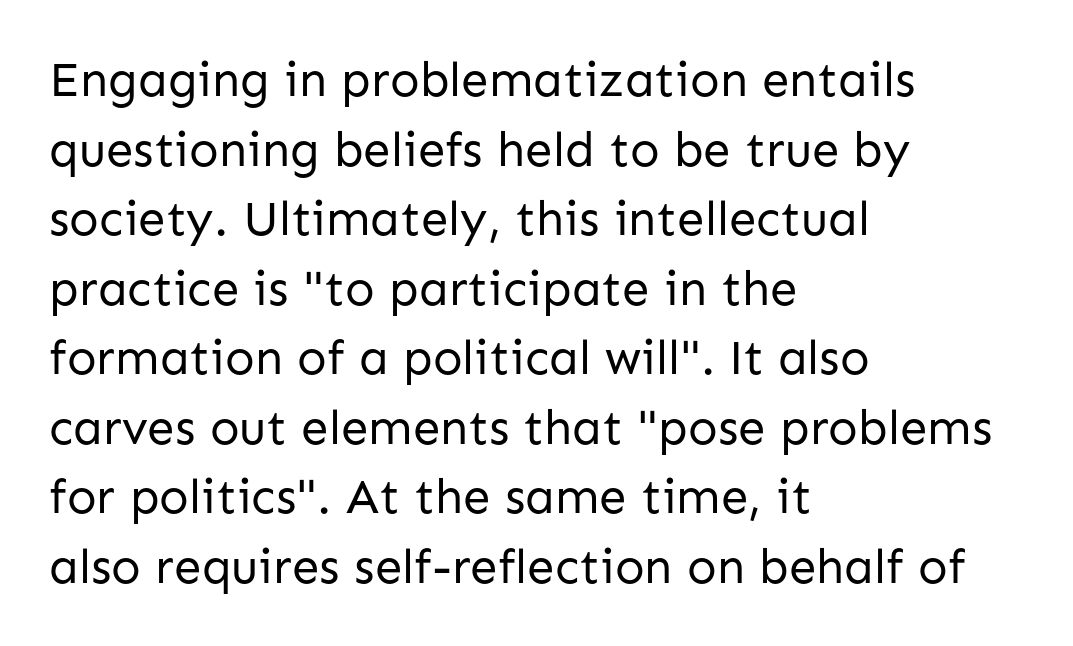
The strokes are not fattened; the text isn't bold. The rows are spaced the way most documents space them. Glyph-to-glyph distance matches everyday printed text. Does the copy run flush right? No — it runs flush left. I'd call this a sans setting — the letters go barefoot. Think of a printed novel: that variable character pitch is what you see here.
